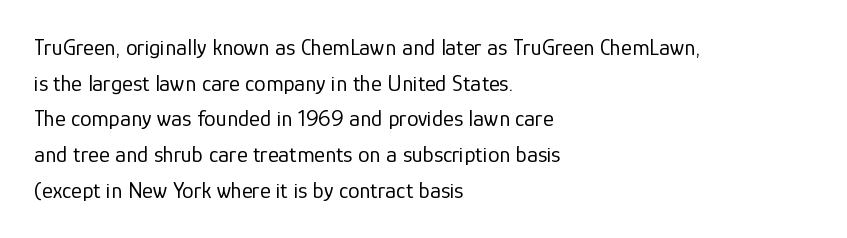
Q: Is the text bold? A: No.
Q: Is the text italic (slanted)? A: No, it is upright.
Q: Is the text underlined? A: No.
Q: How is the paragraph aligned? A: Left-aligned.
Q: Is the spacing between letters normal or unusually wide? A: Normal.
Q: Is the spacing between lines tight, normal or loose? A: Normal.
